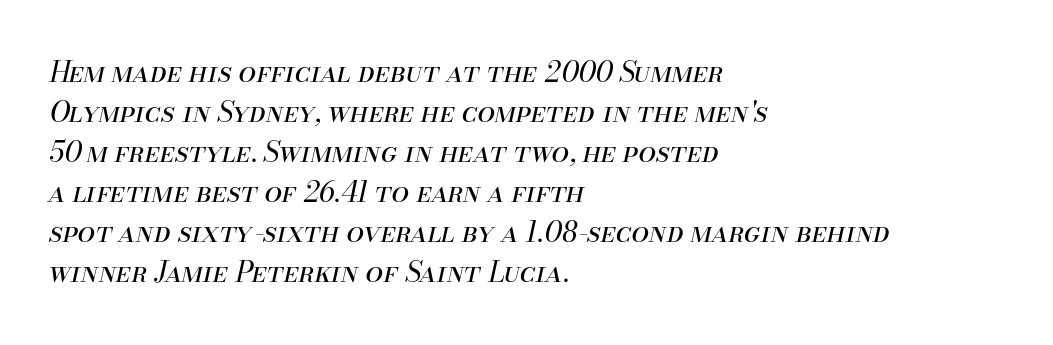
The rendering uses natural spacing where letterforms have individual widths. Each new line begins a customary step beneath the previous one. The letters look calm and open, with moderate or lighter stems. The specimen reads as italic at a glance. In CSS terms this would be text-align: left.
